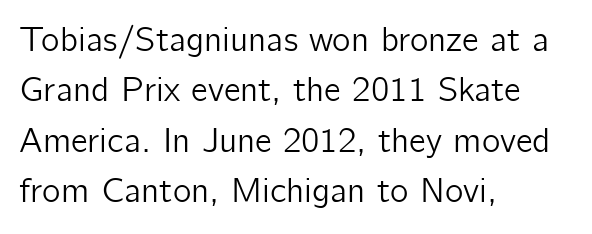
Q: Is the text italic (slanted)? A: No, it is upright.
Q: Is the typeface a serif or a sans-serif typeface? A: Sans-serif.
Q: Is the text underlined? A: No.
Q: How is the paragraph aligned? A: Left-aligned.
Q: Is the spacing between letters normal or unusually wide? A: Normal.
Q: Is the spacing between lines tight, normal or loose? A: Normal.
Q: Width (condensed, normal, or wide)? A: Normal.
Q: Stroke contrast? A: Low.
Q: x-height? A: Medium.
Q: Monospaced? A: No.
